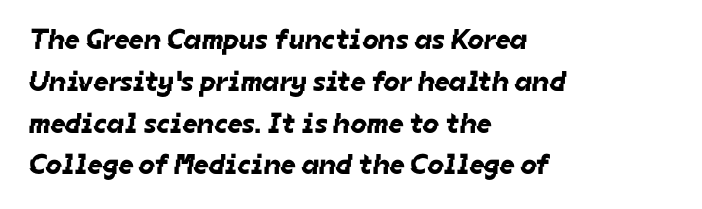
Do the characters align in a grid? No, the font is proportional. Rows of type keep a routine distance in the vertical direction. Standard letterfit; no display-style spreading of the glyphs. Visually the block forms a straight wall on the left and a jagged coastline on the right. Descender tails drop into unmarked territory. You can tell from the bare stems that sans-serif type was used.
